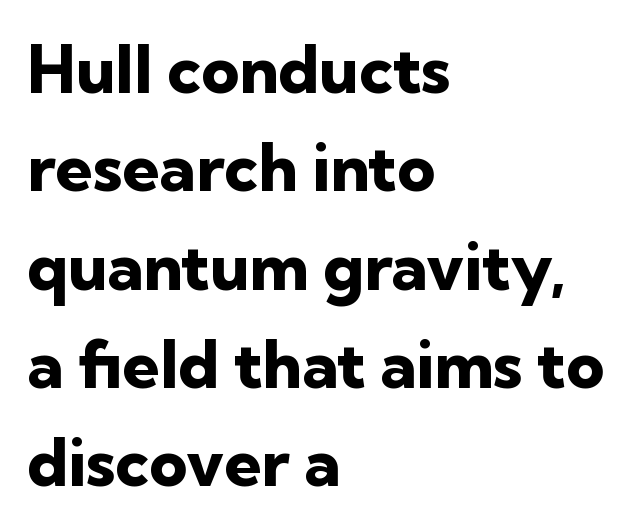
{"serif": "no", "italic": "no", "bold": "yes", "weight": "heavy", "width": "normal", "stroke_contrast": "low", "x_height": "medium", "monospaced": "no", "underline": "no", "align": "left", "line_spacing": "normal", "line_spacing_ratio": 1.49, "letter_spacing": "normal", "letter_spacing_em": 0.0, "glyph_px": 66}
